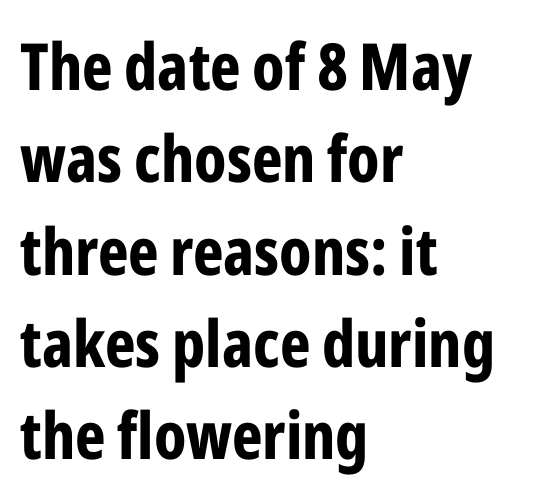
The image shows 65 px bold, condensed sans-serif type, upright; set left-aligned, normal line spacing (1.42x), normal letter spacing, not underlined; low stroke contrast and a medium x-height.
